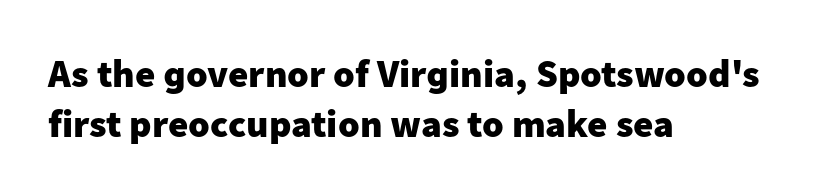
The image shows 39 px heavy sans-serif type, upright; set left-aligned, normal line spacing (1.28x), normal letter spacing, not underlined; low stroke contrast and a medium x-height.
